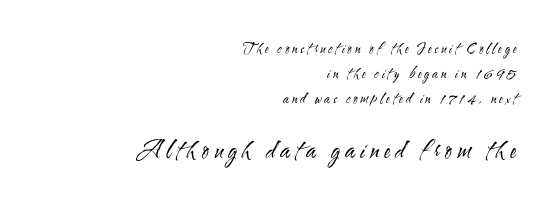
Q: Is the text bold? A: No.
Q: Is the text italic (slanted)? A: Yes.
Q: Is the text underlined? A: No.
Q: How is the paragraph aligned? A: Right-aligned.
Q: Is the spacing between letters normal or unusually wide? A: Unusually wide.
Q: Which block of text is set in a larger size, the first (top) or the second (bottom)? A: The second (bottom) one.
